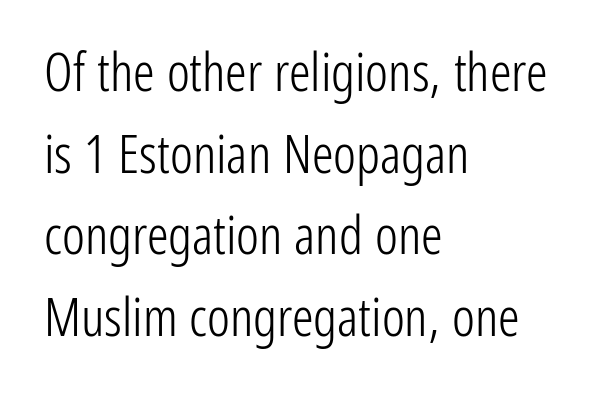
{"serif": "no", "italic": "no", "bold": "no", "weight": "light", "width": "condensed", "stroke_contrast": "low", "x_height": "medium", "monospaced": "no", "underline": "no", "align": "left", "line_spacing": "normal", "line_spacing_ratio": 1.51, "letter_spacing": "normal", "letter_spacing_em": 0.0, "glyph_px": 54}
